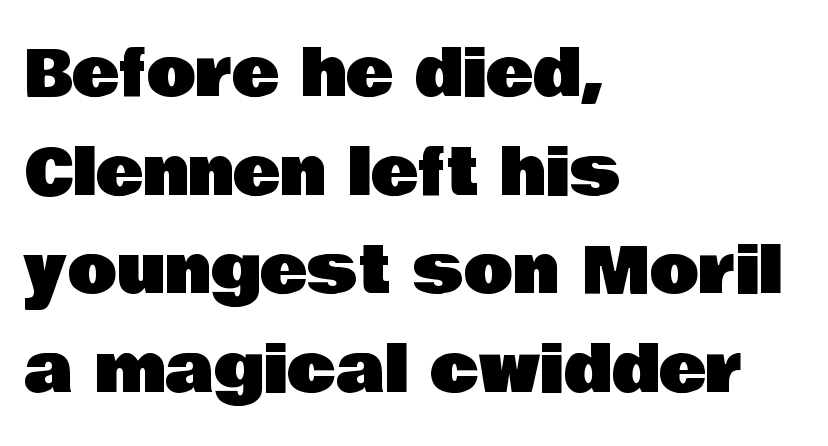
{"serif": "no", "italic": "no", "width": "normal", "stroke_contrast": "low", "x_height": "large", "monospaced": "no", "underline": "no", "align": "left", "line_spacing": "normal", "line_spacing_ratio": 1.54, "letter_spacing": "normal", "letter_spacing_em": 0.0, "glyph_px": 64}
